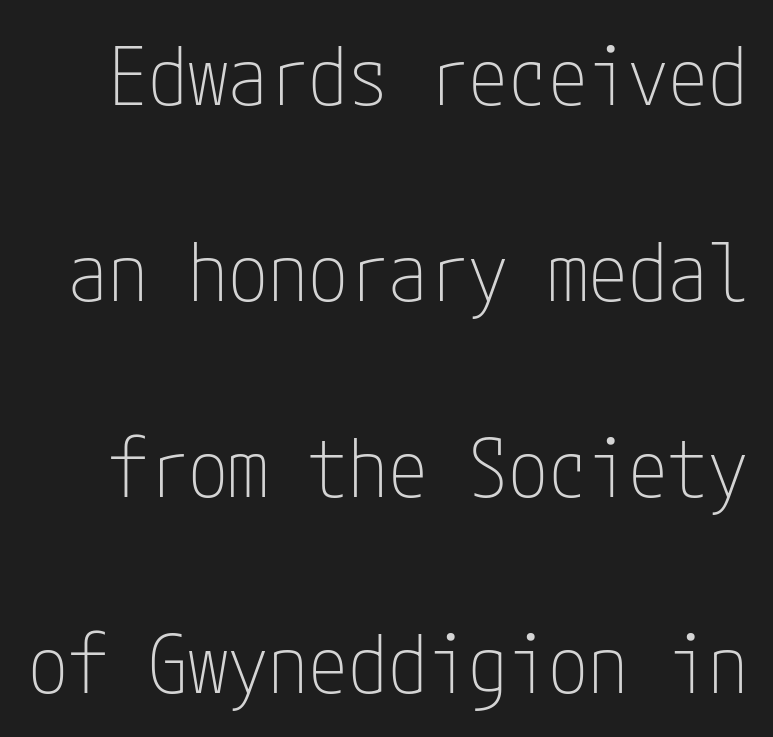
You could call the tracking neutral — neither tight nor loose. A clean baseline with only descenders dipping below it. A quiet, ordinary-to-light weight characterises the typeface. Does the type have serifs? No, each stem ends abruptly. Characters remain perfectly vertical along every line. Loosely led — the rows are spread out.
